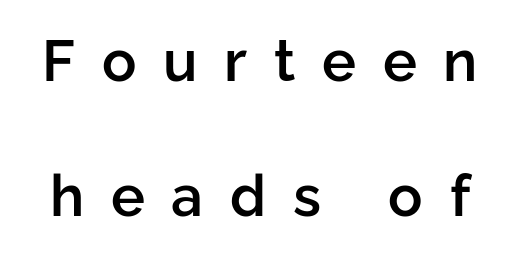
{"serif": "no", "italic": "no", "bold": "semi", "weight": "semibold", "width": "normal", "stroke_contrast": "low", "x_height": "medium", "monospaced": "no", "underline": "no", "line_spacing": "loose", "line_spacing_ratio": 2.36, "letter_spacing": "wide", "letter_spacing_em": 0.47, "glyph_px": 57}
